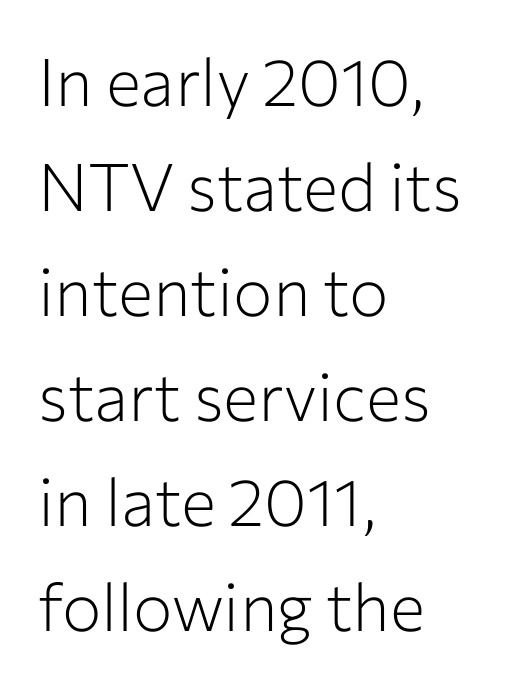
Q: Is the text bold? A: No.
Q: Is the text italic (slanted)? A: No, it is upright.
Q: Is the typeface a serif or a sans-serif typeface? A: Sans-serif.
Q: Is the text underlined? A: No.
Q: How is the paragraph aligned? A: Left-aligned.
Q: Is the spacing between letters normal or unusually wide? A: Normal.
Q: Is the spacing between lines tight, normal or loose? A: Normal.
Q: Width (condensed, normal, or wide)? A: Normal.
Q: Stroke contrast? A: Low.
Q: x-height? A: Medium.
Q: Monospaced? A: No.
